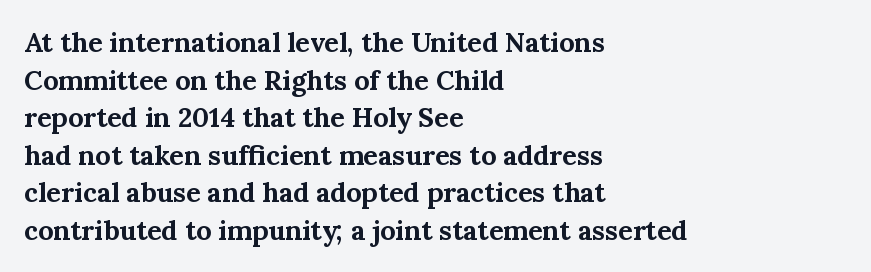
Q: Is the text bold? A: Yes.
Q: Is the text italic (slanted)? A: No, it is upright.
Q: Is the text underlined? A: No.
Q: How is the paragraph aligned? A: Left-aligned.
Q: Is the spacing between letters normal or unusually wide? A: Normal.
Q: Is the spacing between lines tight, normal or loose? A: Normal.
